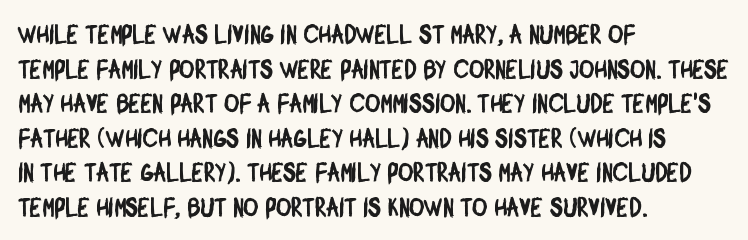
Vertically, the passage feels balanced, rows spaced as you'd expect. Unmarked baselines from the first word to the last. If you drew a ruler down the left edge, every line would touch it. The passage shown has conventional tracking throughout.
